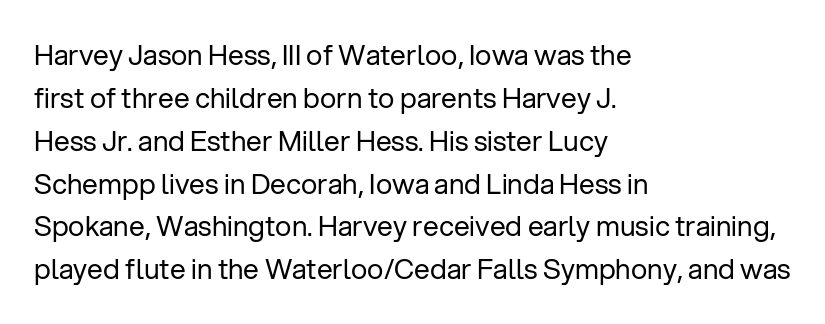
{"serif": "no", "italic": "no", "bold": "no", "weight": "regular", "width": "normal", "stroke_contrast": "low", "x_height": "medium", "monospaced": "no", "underline": "no", "align": "left", "line_spacing": "normal", "line_spacing_ratio": 1.53, "letter_spacing": "normal", "letter_spacing_em": 0.0, "glyph_px": 28}
